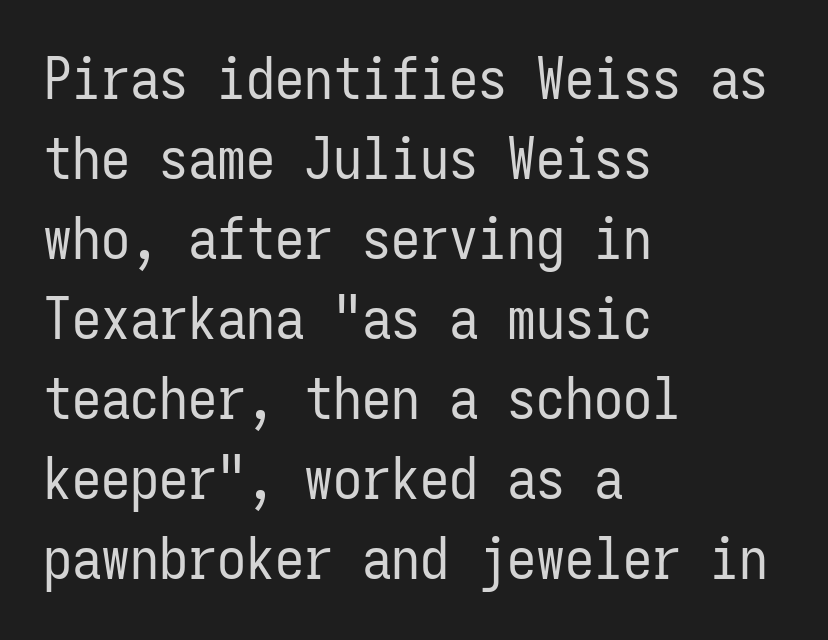
The glyphs are unaccompanied by any horizontal stroke below them. The letters look calm and open, with moderate or lighter stems. Layout note: lines flush left. Every character here occupies the same horizontal width, giving the sample a typewriter-like rhythm. Leading: standard. Does the type have serifs? No, each stem ends abruptly.
